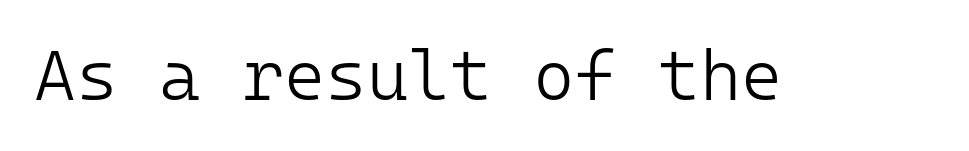
Q: Is the text bold? A: No.
Q: Is the text italic (slanted)? A: No, it is upright.
Q: Is the typeface a serif or a sans-serif typeface? A: Sans-serif.
Q: Is the text underlined? A: No.
Q: Is the spacing between letters normal or unusually wide? A: Normal.
Q: Width (condensed, normal, or wide)? A: Normal.
Q: Stroke contrast? A: Low.
Q: x-height? A: Medium.
Q: Monospaced? A: Yes.
